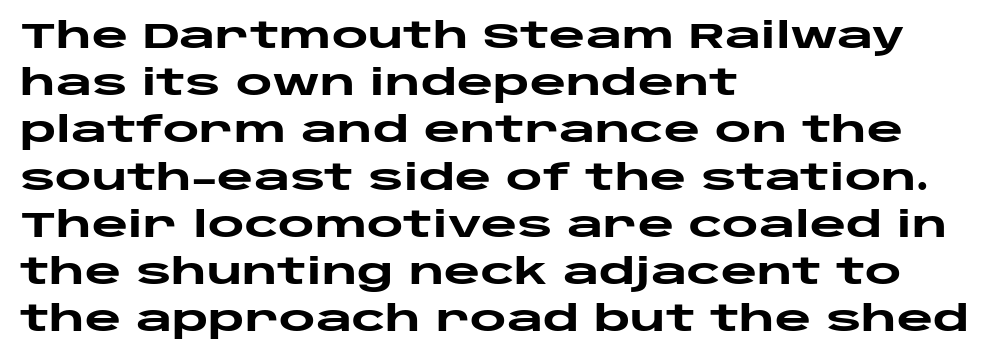
{"serif": "no", "italic": "no", "bold": "yes", "weight": "heavy", "width": "wide", "stroke_contrast": "low", "x_height": "large", "monospaced": "no", "underline": "no", "align": "left", "line_spacing": "normal", "line_spacing_ratio": 1.35, "letter_spacing": "normal", "letter_spacing_em": 0.0, "glyph_px": 35}
